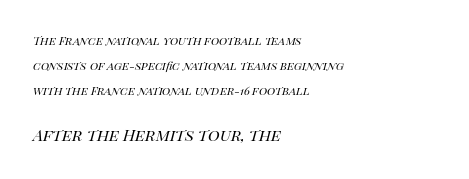
The strip under each line holds only bare page. The font's italic variant was chosen for this text. Inter-character spacing is left at the font's built-in metrics. Compared with a typical body face, this is equally light or lighter still. Where is the straight margin? On the left. Does the bottom block carry the larger type? Yes, it does.
